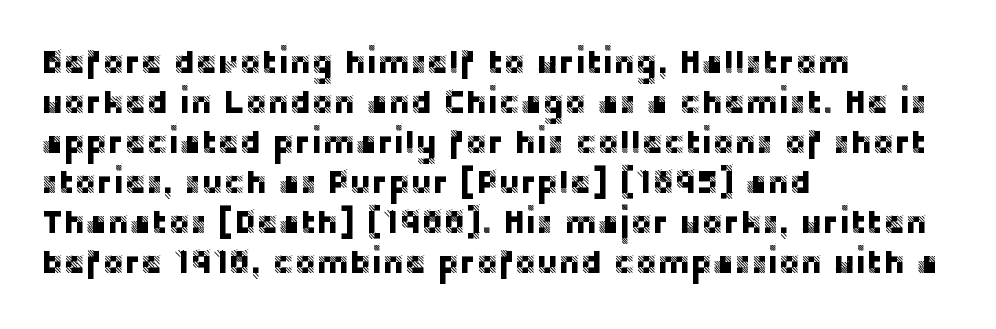
The image shows 33 px sans-serif type, upright; set left-aligned, line spacing 1.21x, normal letter spacing, not underlined; low stroke contrast and a large x-height.
